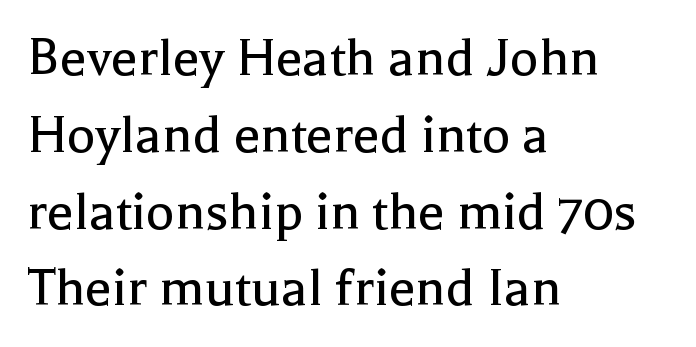
The image shows 60 px regular-weight serif type, upright; set left-aligned, normal line spacing (1.28x), normal letter spacing, not underlined; a medium x-height.
